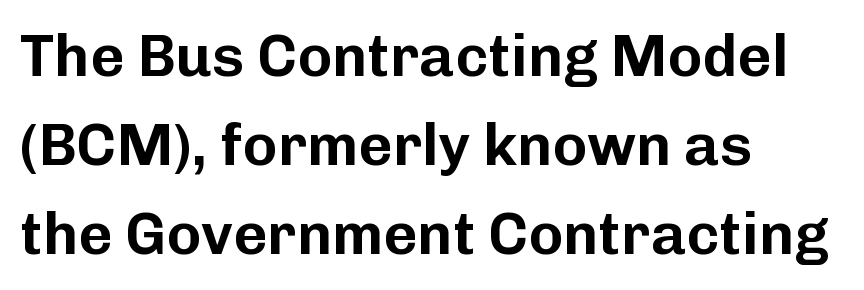
The image shows 59 px sans-serif type, upright; set left-aligned, normal line spacing (1.51x), normal letter spacing, not underlined; low stroke contrast and a medium x-height.
